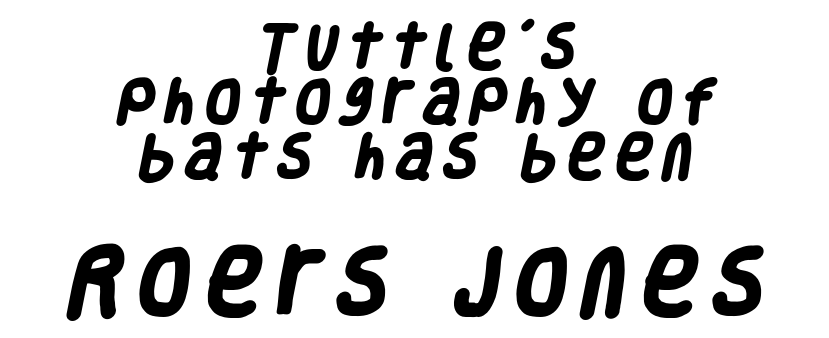
In terms of letterform style, serifs are entirely absent. The designer dialed line spacing down below the default. The gap between lines stays unmarked. Layout note: lines centered. Here the second block reads like a headline and the first like body copy.
